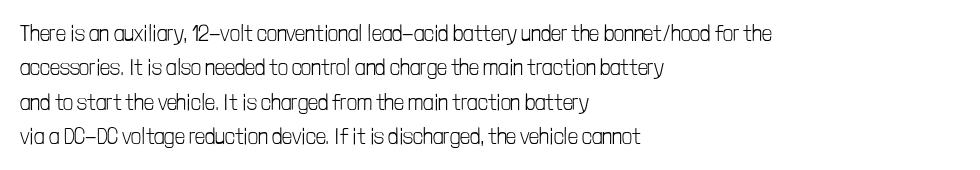
The image shows 22 px text type, upright; set left-aligned, normal line spacing (1.56x), normal letter spacing, not underlined.
